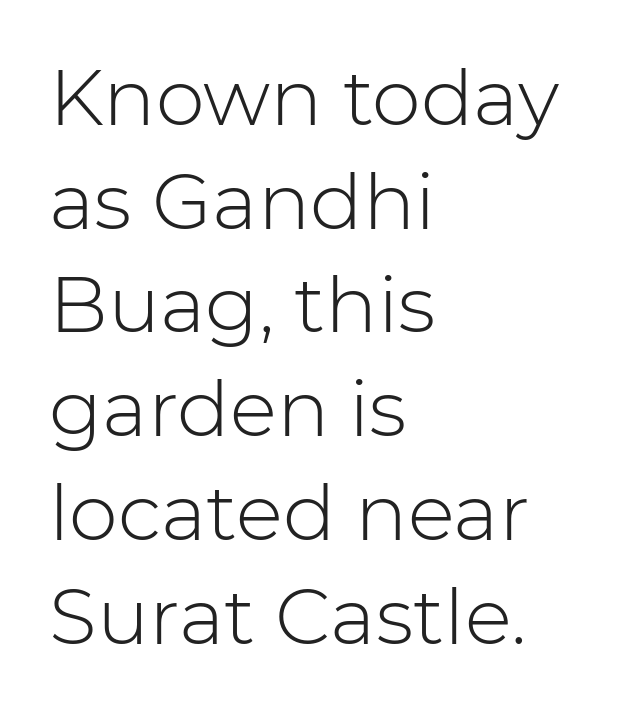
The image shows 78 px light sans-serif type, upright; set left-aligned, normal line spacing (1.33x), normal letter spacing, not underlined; low stroke contrast and a medium x-height.
